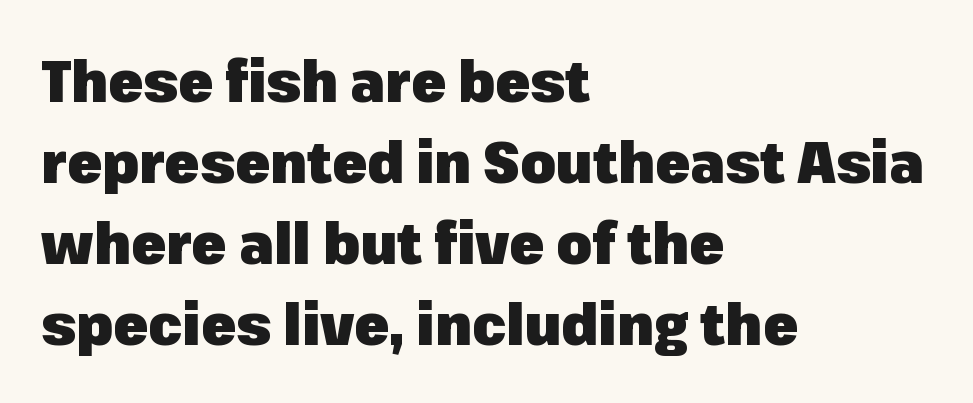
Here the designer chose a conventional face with non-uniform glyph widths. You'd pick this weight for a headline — it's a proper bold. Which margin do the lines hug? The left one — the right edge is uneven. Inter-character spacing is left at the font's built-in metrics. In terms of leading, this rendering sits right in the middle.
